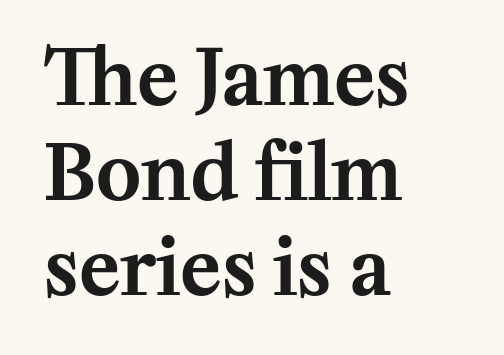
Italic? Not at all — the glyphs are vertical. The face used here is seriffed, in the tradition of book romans. Character widths vary here, with narrow letters taking less room than wide ones. The ragged edge is on the right, which tells us the setting is flush left. Notice how descenders clear the ascenders below comfortably — that's standard leading.
